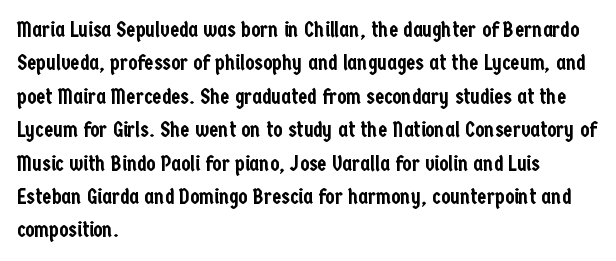
The image shows 21 px text type, upright; set left-aligned, normal line spacing (1.59x), normal letter spacing, not underlined.
